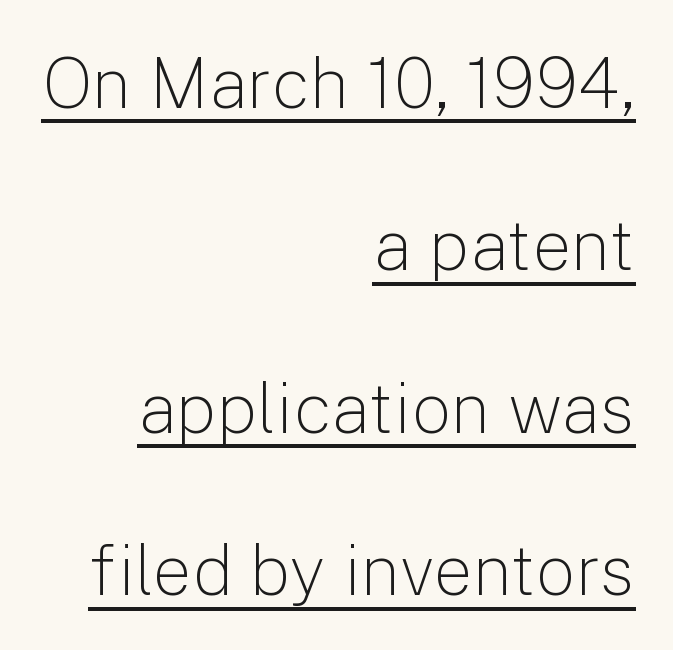
The image shows 70 px light sans-serif type, upright; set right-aligned, loose line spacing (2.32x), normal letter spacing, underlined; low stroke contrast and a medium x-height.
